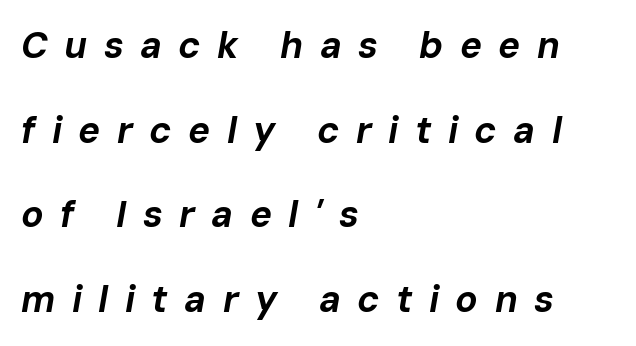
The tracking jumps out immediately: characters are airy and widely separated. Compared with a centered layout, this one pins lines to the left instead. Is this a fixed-width face? No — the glyphs have proportional, varying widths. Its strokes are broad and dark, the hallmark of bold type.
